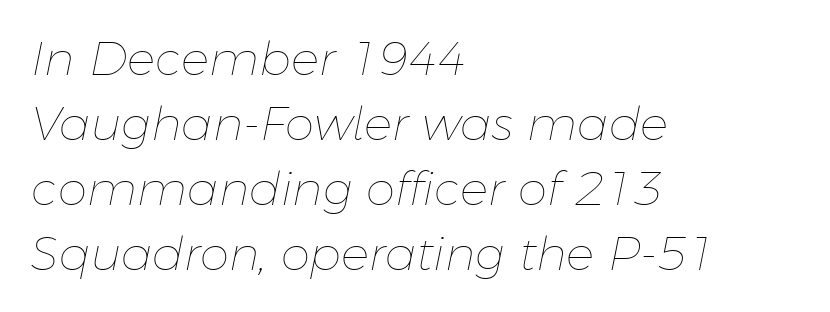
No word sits above an underline. Spacing verdict: proportional, widths tailored to each character. The typography opts for an oblique posture over an upright one. Does the leading feel generous? No, just average. Short and long lines alike share a common starting point at left. Each stroke keeps to a modest, everyday thickness or less.
